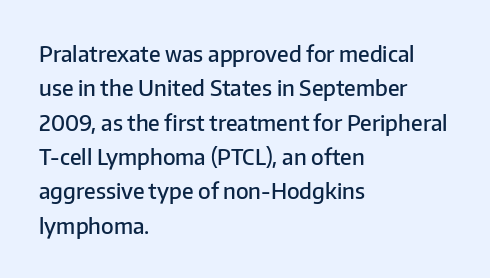
{"italic": "no", "bold": "semi", "underline": "no", "align": "left", "line_spacing": "normal", "line_spacing_ratio": 1.56, "letter_spacing": "normal", "letter_spacing_em": 0.0, "glyph_px": 22}
